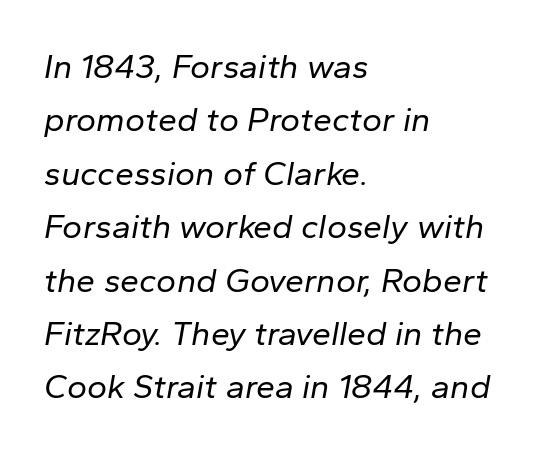
The face used here has a pronounced slope to its letters. Does the copy run flush right? No — it runs flush left. Each letter keeps its own natural width here, so spacing adapts to shape. The passage shown stacks its lines at a standard gap. Bare-footed words on every line. Weight class: somewhere from thin through regular.
